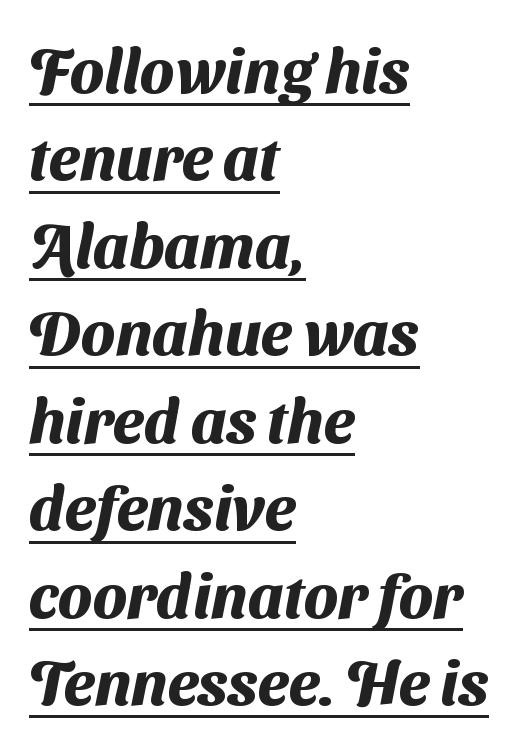
The typesetter chose a ragged-right arrangement here. Is this a sans? Yes — the strokes have no serifs. Spacing verdict: proportional, widths tailored to each character. How would I describe the line gaps? Plain and ordinary. A baseline rule has been typeset under these characters.
